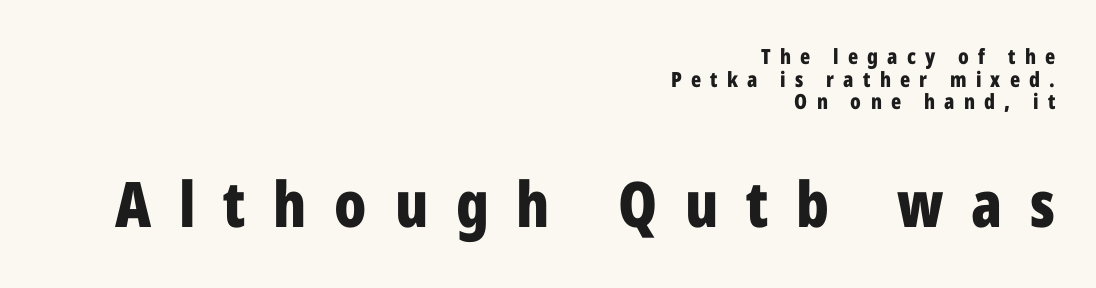
{"serif": "no", "italic": "no", "bold": "yes", "weight": "bold", "width": "condensed", "stroke_contrast": "low", "x_height": "medium", "monospaced": "no", "underline": "no", "align": "right", "line_spacing": "tight", "line_spacing_ratio": 1.08, "letter_spacing": "wide", "letter_spacing_em": 0.44, "larger_block": "second", "size_ratio": 3.0, "glyph_px": 63}
